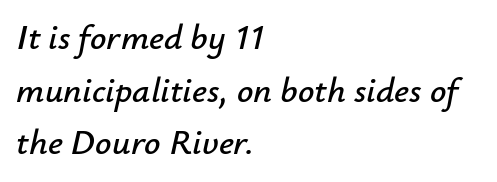
The image shows 36 px text type, italic (leaning right); set left-aligned, normal line spacing (1.46x), normal letter spacing, not underlined; low stroke contrast and a small x-height.
